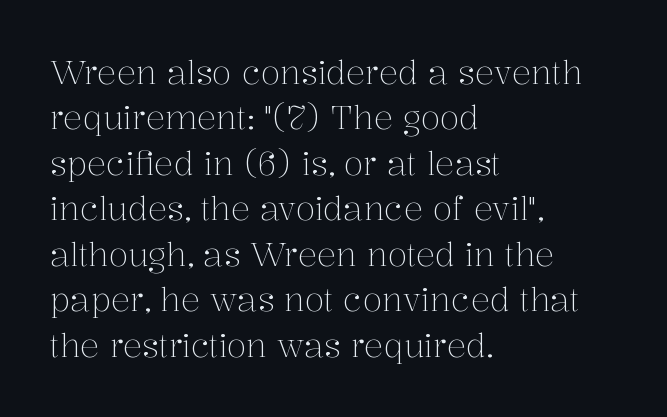
{"serif": "yes", "italic": "no", "bold": "no", "weight": "light", "width": "normal", "stroke_contrast": "medium", "x_height": "medium", "monospaced": "no", "underline": "no", "align": "left", "line_spacing": "normal", "line_spacing_ratio": 1.42, "letter_spacing": "normal", "letter_spacing_em": 0.0, "glyph_px": 32}
